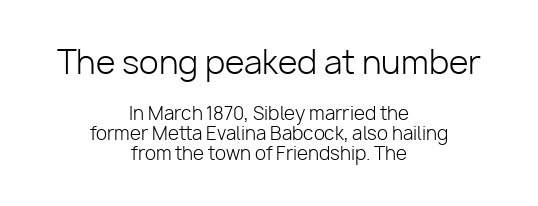
Q: Is the text bold? A: No.
Q: Is the text italic (slanted)? A: No, it is upright.
Q: Is the typeface a serif or a sans-serif typeface? A: Sans-serif.
Q: Is the text underlined? A: No.
Q: How is the paragraph aligned? A: Centered.
Q: Is the spacing between letters normal or unusually wide? A: Normal.
Q: Is the spacing between lines tight, normal or loose? A: Tight.
Q: Which block of text is set in a larger size, the first (top) or the second (bottom)? A: The first (top) one.
Q: Width (condensed, normal, or wide)? A: Normal.
Q: Stroke contrast? A: Low.
Q: x-height? A: Medium.
Q: Monospaced? A: No.
